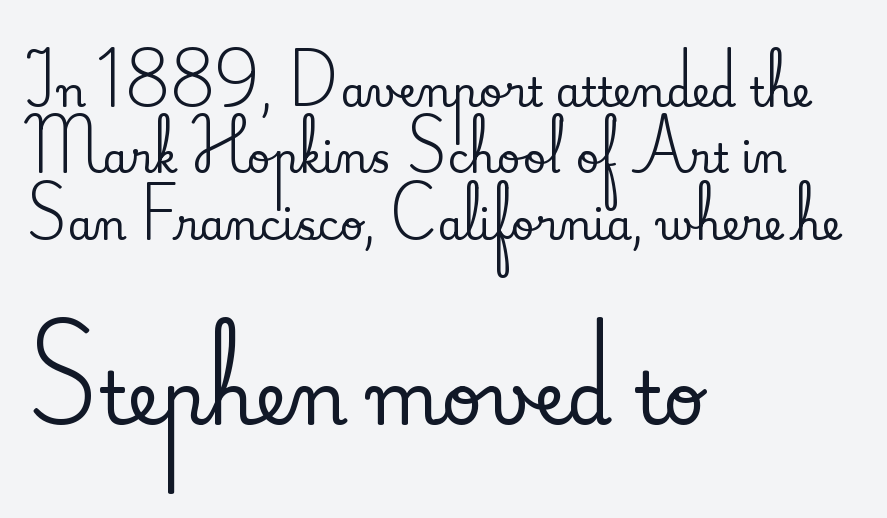
The lower block of text is set noticeably larger than the block above it. Italic? Not at all — the glyphs are vertical. The ragged edge is on the right, which tells us the setting is flush left. Only glyphs here, with clear space below each row. Varying glyph widths throughout — classic text-font behaviour. The block of text has a typical density, with ordinary space between rows.
